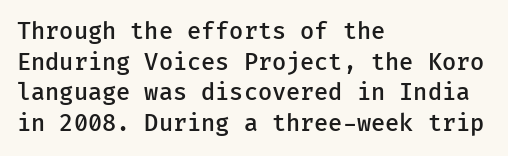
The image shows 23 px text type, upright; set left-aligned, normal line spacing (1.33x), normal letter spacing, not underlined.
